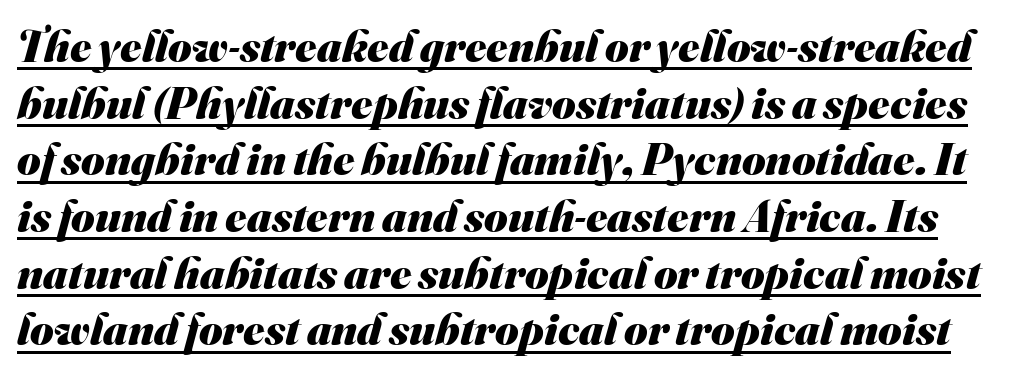
Heavy-handed strokes throughout: this text is bold. Here the glyphs are tracked normally, forming tight word shapes. The lines sit at an ordinary, default distance from one another. Does a line run under the words? Yes, clearly.
